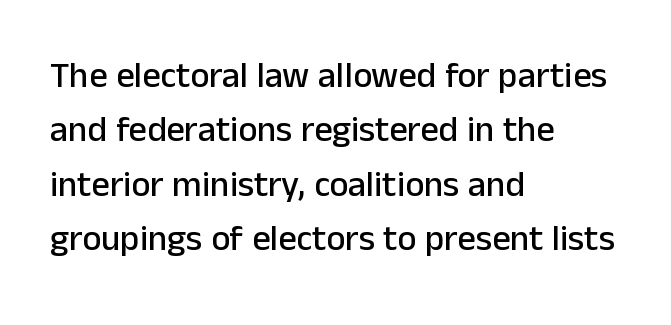
The image shows 36 px sans-serif type, upright; set left-aligned, normal line spacing (1.51x), normal letter spacing, not underlined; low stroke contrast and a medium x-height.
